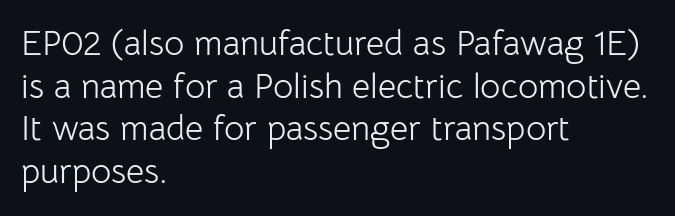
Q: Is the text bold? A: No.
Q: Is the text italic (slanted)? A: No, it is upright.
Q: Is the typeface a serif or a sans-serif typeface? A: Sans-serif.
Q: Is the text underlined? A: No.
Q: How is the paragraph aligned? A: Left-aligned.
Q: Is the spacing between letters normal or unusually wide? A: Normal.
Q: Width (condensed, normal, or wide)? A: Normal.
Q: Stroke contrast? A: Low.
Q: x-height? A: Medium.
Q: Monospaced? A: No.
